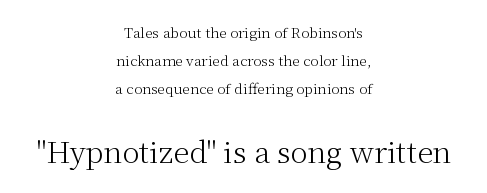
Bold? No — there's no thickening of the strokes. What stands out about the letter spacing? Nothing — it is the standard amount. The words here are not underlined. Rendered with straight, roman letterforms.
